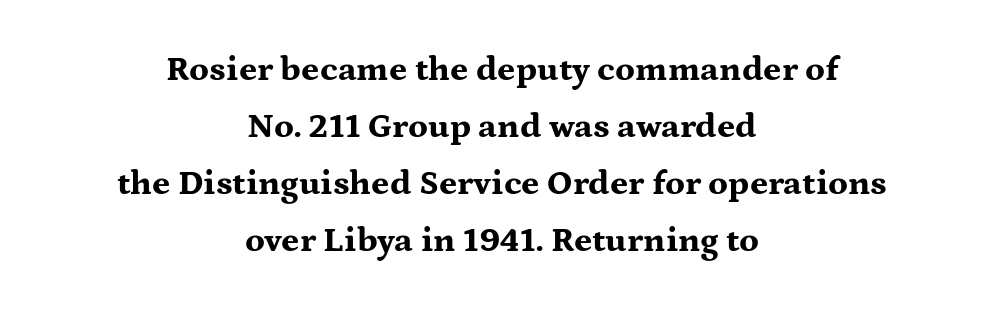
Italic? Not at all — the glyphs are vertical. The gaps between neighbouring characters are ordinary and unremarkable. Heavy, bold letterforms. Varying glyph widths throughout — classic text-font behaviour. Bare-footed words on every line. Check where the strokes stop: tiny serifs finish them off.
